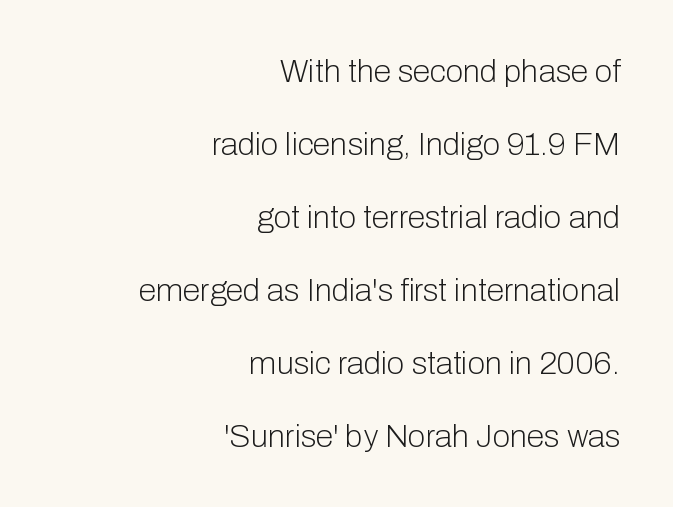
Does the type have serifs? No, each stem ends abruptly. Counters stay open thanks to moderate or lighter strokes. Rendered with straight, roman letterforms. The space beneath each line is pristine and unruled.
